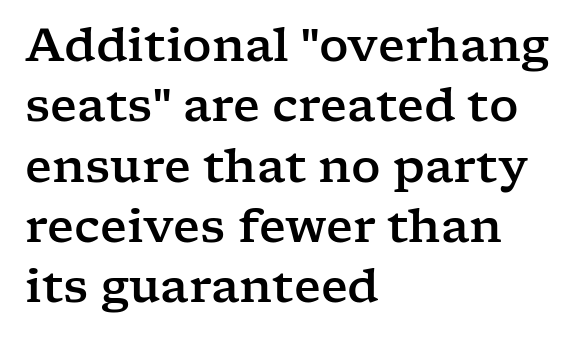
{"serif": "yes", "italic": "no", "width": "wide", "stroke_contrast": "low", "x_height": "medium", "monospaced": "no", "underline": "no", "align": "left", "line_spacing": "normal", "line_spacing_ratio": 1.31, "letter_spacing": "normal", "letter_spacing_em": 0.0, "glyph_px": 46}
